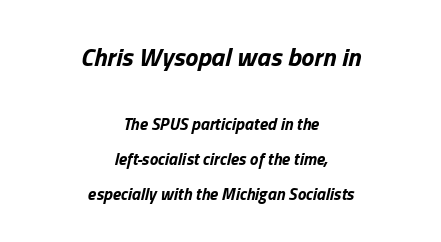
Q: Is the text bold? A: Yes.
Q: Is the text italic (slanted)? A: Yes, it leans right by about 13 degrees.
Q: Is the text underlined? A: No.
Q: How is the paragraph aligned? A: Centered.
Q: Is the spacing between letters normal or unusually wide? A: Normal.
Q: Is the spacing between lines tight, normal or loose? A: Loose.
Q: Which block of text is set in a larger size, the first (top) or the second (bottom)? A: The first (top) one.
